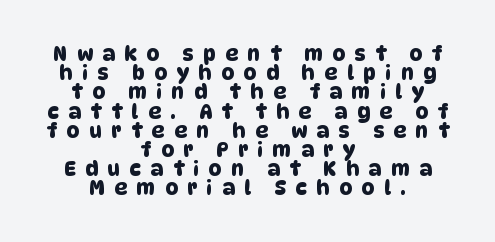
{"underline": "no", "align": "center", "line_spacing": "tight", "line_spacing_ratio": 0.96, "letter_spacing": "wide", "letter_spacing_em": 0.48, "glyph_px": 20}
